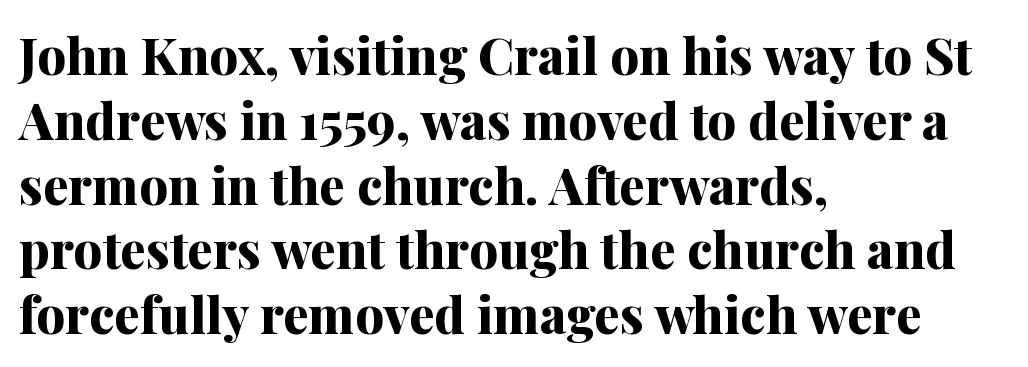
{"serif": "yes", "italic": "no", "bold": "yes", "weight": "bold", "width": "normal", "stroke_contrast": "medium", "x_height": "medium", "monospaced": "no", "underline": "no", "align": "left", "line_spacing": "normal", "line_spacing_ratio": 1.27, "letter_spacing": "normal", "letter_spacing_em": 0.0, "glyph_px": 51}
